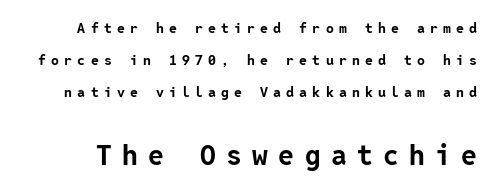
Posture: upright roman. What's the leading like? Stretched, with rows far apart. Chunky letters — that's bold for sure. Nothing sits at the stroke ends, so this counts as sans-serif. Substantial extra tracking has been applied to these lines.
